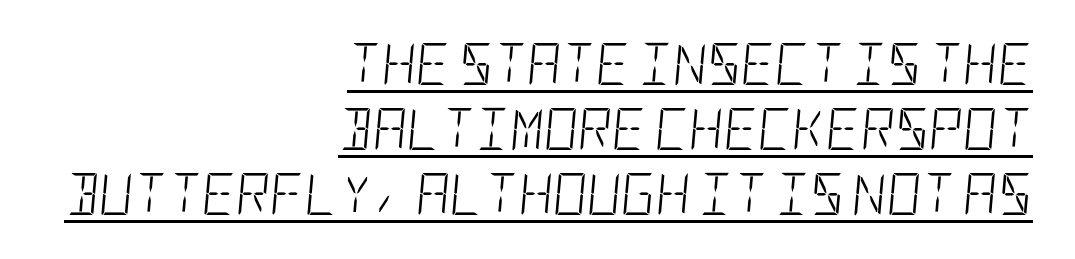
Somebody hit Ctrl+U on this one — the words are underlined. The gaps between neighbouring characters are ordinary and unremarkable. No letter is thick-stroked: the sample isn't bold. Regarding leading, the lines here are spaced in the standard way. Rendered with sloped, italic letterforms.
